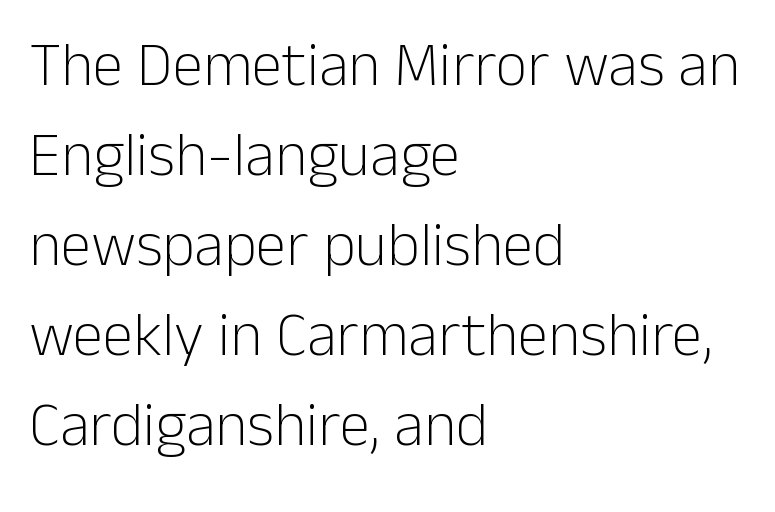
The axis of the letterforms is exactly vertical. Students, note that the glyphs here touch the page at normal intervals. One glance says typical: line gaps are just what's usual. Each letter keeps its own natural width here, so spacing adapts to shape.
